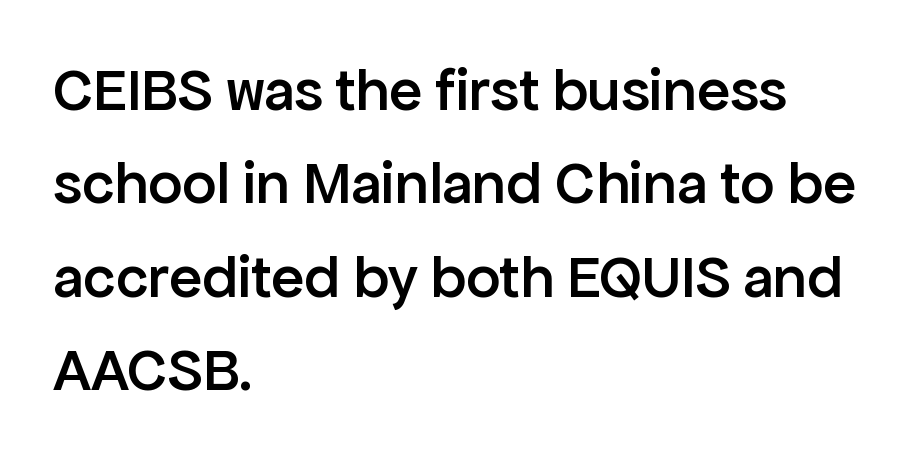
{"serif": "no", "italic": "no", "bold": "semi", "weight": "semibold", "width": "normal", "stroke_contrast": "low", "x_height": "medium", "monospaced": "no", "underline": "no", "align": "left", "line_spacing": "normal", "line_spacing_ratio": 1.53, "letter_spacing": "normal", "letter_spacing_em": 0.0, "glyph_px": 61}
